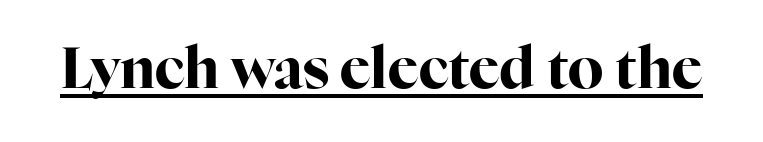
Spacing between characters is what you'd get straight out of the box. Examine the stroke ends and you'll spot serifs. Underline: present. This is heavy type, rendered in bold. Notice how the stems are strictly vertical — no italics here. You could not count columns in this text — the font is proportionally spaced.
